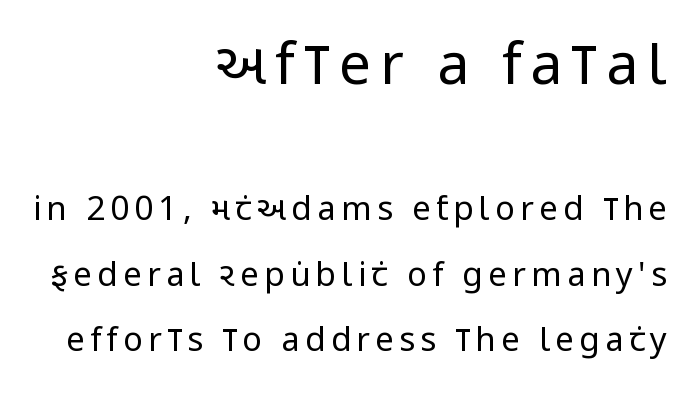
{"serif": "no", "italic": "no", "bold": "no", "weight": "regular", "width": "condensed", "stroke_contrast": "low", "x_height": "large", "monospaced": "no", "underline": "no", "align": "right", "line_spacing": "loose", "line_spacing_ratio": 1.98, "larger_block": "first", "size_ratio": 1.73, "glyph_px": 57}
